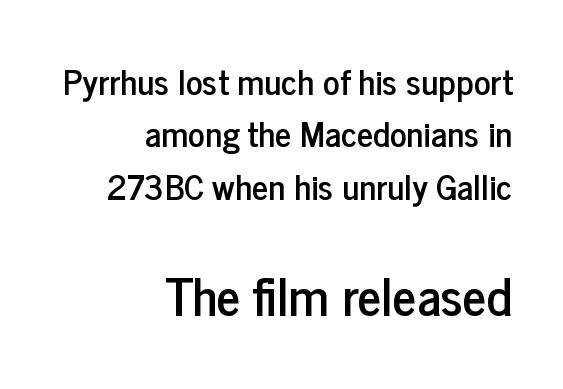
{"serif": "no", "italic": "no", "width": "condensed", "stroke_contrast": "low", "x_height": "medium", "monospaced": "no", "underline": "no", "align": "right", "line_spacing": "normal", "line_spacing_ratio": 1.5, "letter_spacing": "normal", "letter_spacing_em": 0.0, "larger_block": "second", "size_ratio": 1.49, "glyph_px": 52}
